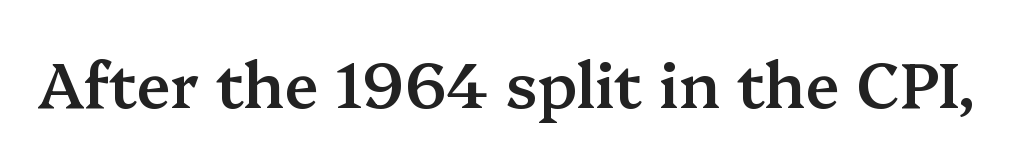
Q: Is the text bold? A: Semi-bold.
Q: Is the text italic (slanted)? A: No, it is upright.
Q: Is the typeface a serif or a sans-serif typeface? A: Serif.
Q: Is the text underlined? A: No.
Q: Is the spacing between letters normal or unusually wide? A: Normal.
Q: Width (condensed, normal, or wide)? A: Normal.
Q: Stroke contrast? A: Medium.
Q: x-height? A: Medium.
Q: Monospaced? A: No.
